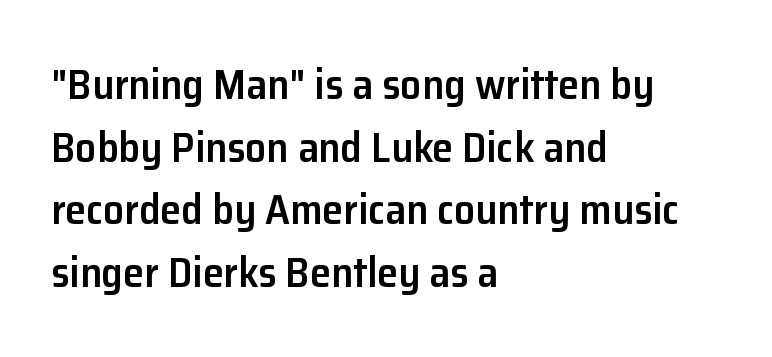
Proportional: the letters do not fall into vertical columns. Is there much room between lines? A standard amount, neither cramped nor airy. The string is rendered with underlining switched off. Typographic density is moderately raised because the face is semibold. How are the letters spaced? Ordinarily, with no added tracking.
